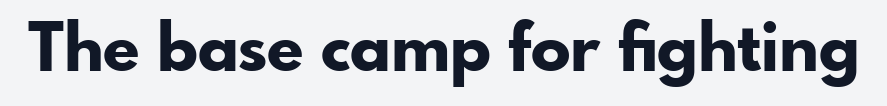
The image shows 66 px bold sans-serif type, upright; set normal letter spacing, not underlined; low stroke contrast and a small x-height.
